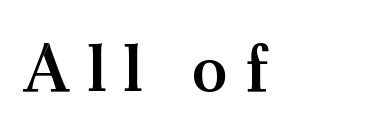
The passage shown is typed in a proportional face where columns would drift. Stroke terminals: seriffed. On the weight axis this lands at semibold, roughly 600. Spacing between characters has been opened up far beyond the box default.
